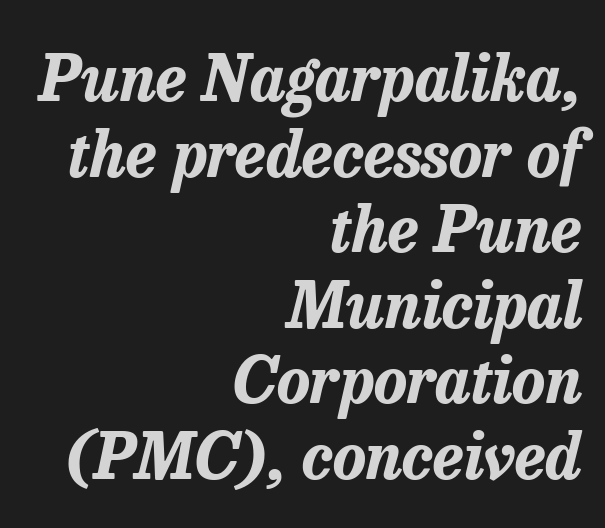
One-word summary of the alignment: right. Style check: oblique. The face used here is rendered with its standard letterfit. The glyphs are unaccompanied by any horizontal stroke below them. In terms of weight, the rendering is a true, heavy bold.
